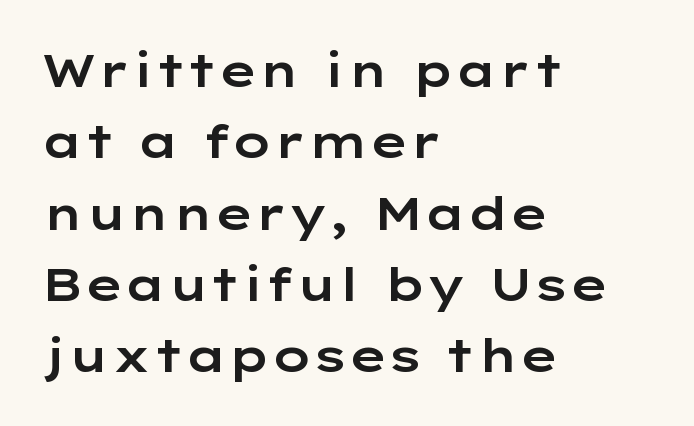
{"serif": "no", "italic": "no", "width": "wide", "stroke_contrast": "low", "x_height": "medium", "monospaced": "no", "underline": "no", "align": "left", "line_spacing": "normal", "line_spacing_ratio": 1.55, "letter_spacing": "normal", "letter_spacing_em": 0.0, "glyph_px": 46}
